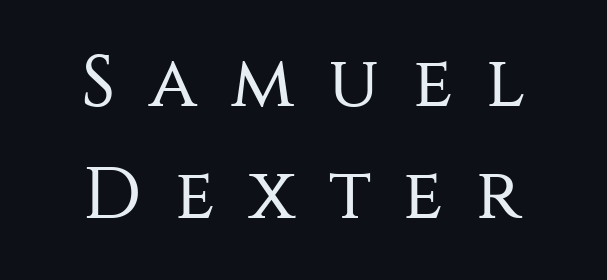
Q: Is the text bold? A: No.
Q: Is the text italic (slanted)? A: No, it is upright.
Q: Is the typeface a serif or a sans-serif typeface? A: Sans-serif.
Q: Is the text underlined? A: No.
Q: Is the spacing between letters normal or unusually wide? A: Unusually wide.
Q: Is the spacing between lines tight, normal or loose? A: Normal.
Q: Width (condensed, normal, or wide)? A: Normal.
Q: Stroke contrast? A: Medium.
Q: x-height? A: Large.
Q: Monospaced? A: No.
